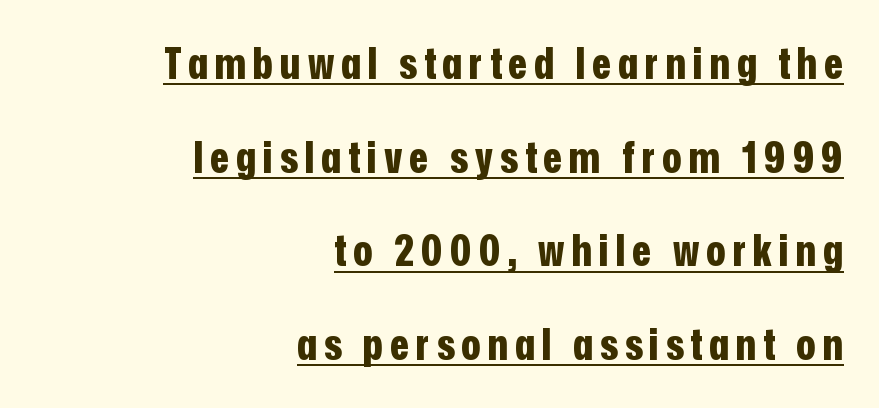
Q: Is the text bold? A: Yes.
Q: Is the text italic (slanted)? A: No, it is upright.
Q: Is the typeface a serif or a sans-serif typeface? A: Sans-serif.
Q: Is the text underlined? A: Yes.
Q: How is the paragraph aligned? A: Right-aligned.
Q: Is the spacing between lines tight, normal or loose? A: Loose.
Q: Width (condensed, normal, or wide)? A: Condensed.
Q: Stroke contrast? A: Low.
Q: x-height? A: Medium.
Q: Monospaced? A: No.
